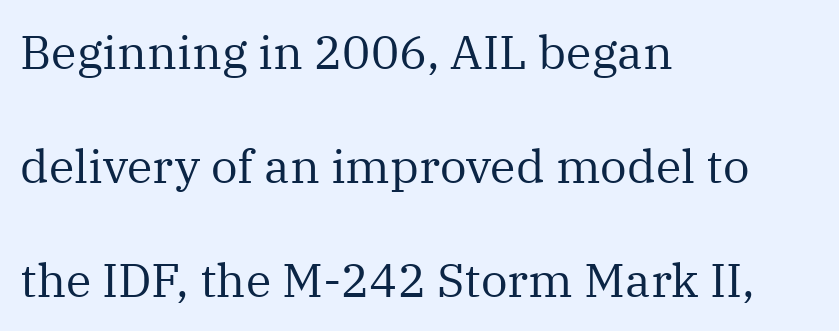
Q: Is the text bold? A: No.
Q: Is the text italic (slanted)? A: No, it is upright.
Q: Is the typeface a serif or a sans-serif typeface? A: Serif.
Q: Is the text underlined? A: No.
Q: How is the paragraph aligned? A: Left-aligned.
Q: Is the spacing between letters normal or unusually wide? A: Normal.
Q: Is the spacing between lines tight, normal or loose? A: Loose.
Q: Width (condensed, normal, or wide)? A: Normal.
Q: Stroke contrast? A: Medium.
Q: x-height? A: Medium.
Q: Monospaced? A: No.
